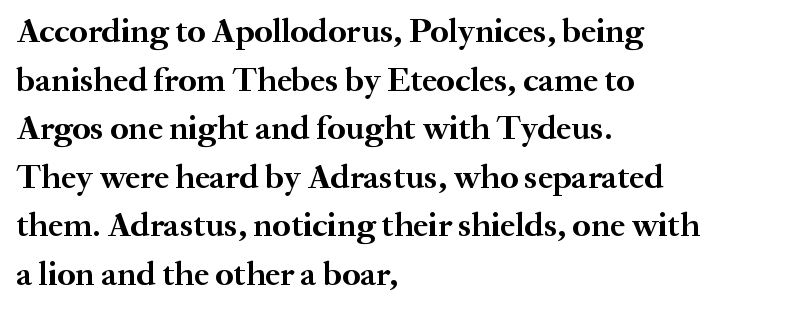
Only glyphs here, with clear space below each row. The rows are spaced the way most documents space them. Heavy, bold letterforms. The rag falls on the right side of this text block.
